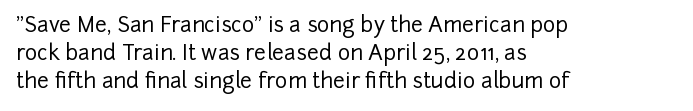
{"italic": "no", "underline": "no", "align": "left", "line_spacing": "normal", "line_spacing_ratio": 1.34, "letter_spacing": "normal", "letter_spacing_em": 0.0, "glyph_px": 21}
